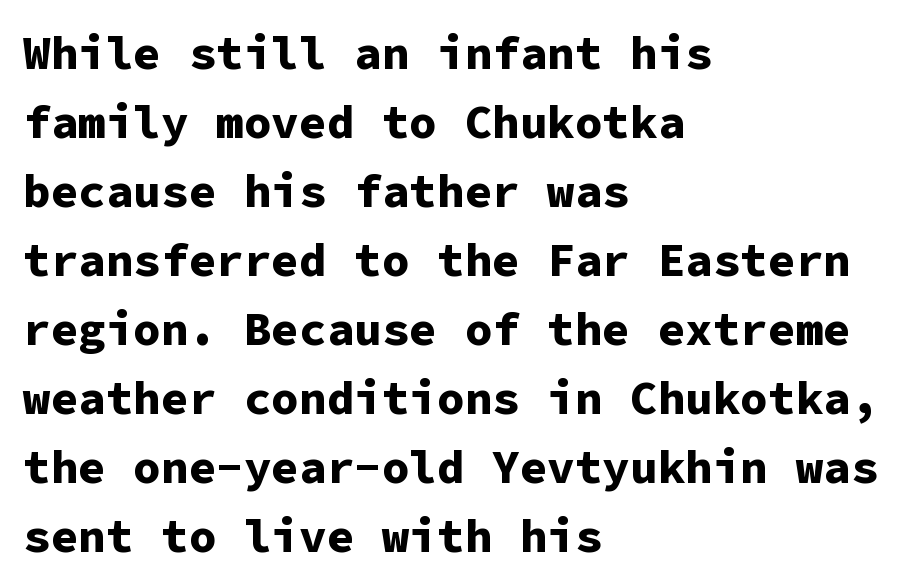
Q: Is the text bold? A: Yes.
Q: Is the text italic (slanted)? A: No, it is upright.
Q: Is the typeface a serif or a sans-serif typeface? A: Sans-serif.
Q: Is the text underlined? A: No.
Q: How is the paragraph aligned? A: Left-aligned.
Q: Is the spacing between letters normal or unusually wide? A: Normal.
Q: Is the spacing between lines tight, normal or loose? A: Normal.
Q: Width (condensed, normal, or wide)? A: Normal.
Q: Stroke contrast? A: Low.
Q: x-height? A: Medium.
Q: Monospaced? A: Yes.
